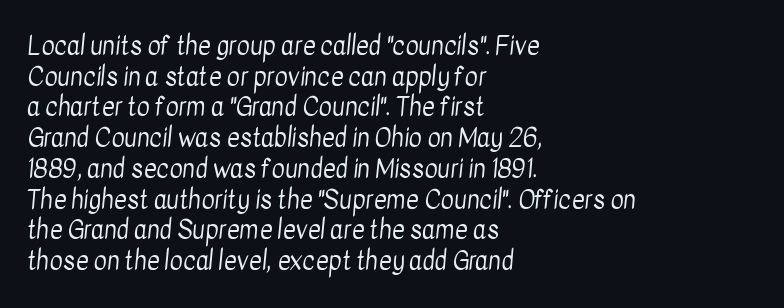
{"bold": "no", "underline": "no", "align": "left", "line_spacing_ratio": 1.23, "letter_spacing": "normal", "letter_spacing_em": 0.0, "glyph_px": 25}
